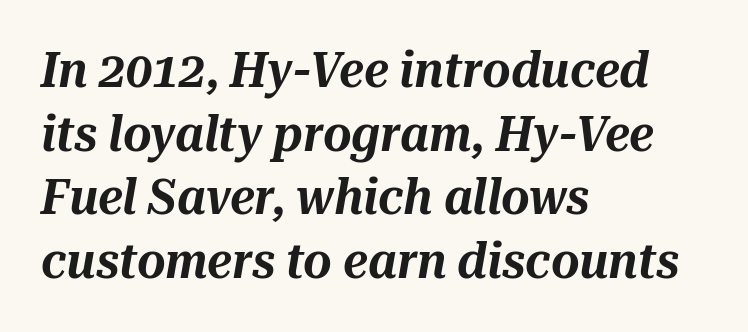
Compared with a centered layout, this one pins lines to the left instead. These lines are rendered in a variable-pitch font. You can tell it's italic because the verticals aren't actually vertical. The words here are not underlined.
